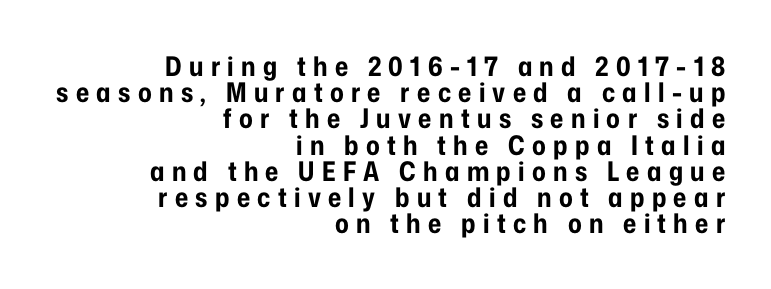
The vertical gap from one line to the next is small. Underlining? Definitely not there. Short and long lines alike share a common ending point at right. The face used here is rendered with a markedly widened letterfit. Caption: bold face, heavy strokes.
